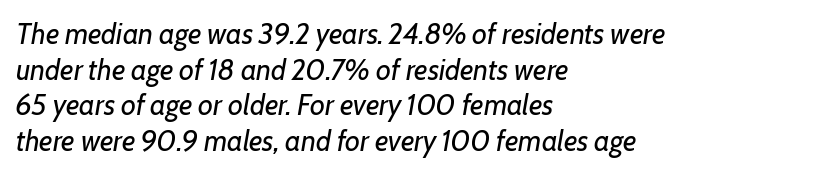
Q: Is the text bold? A: No.
Q: Is the text italic (slanted)? A: Yes, it leans right by about 7 degrees.
Q: Is the text underlined? A: No.
Q: How is the paragraph aligned? A: Left-aligned.
Q: Is the spacing between letters normal or unusually wide? A: Normal.
Q: Width (condensed, normal, or wide)? A: Normal.
Q: Stroke contrast? A: Low.
Q: x-height? A: Medium.
Q: Monospaced? A: No.
